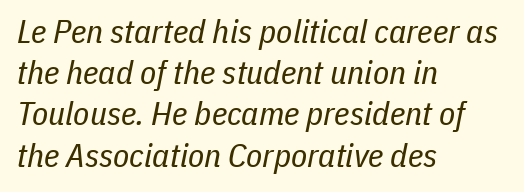
Q: Is the text bold? A: No.
Q: Is the text italic (slanted)? A: Yes, it leans right by about 11 degrees.
Q: Is the text underlined? A: No.
Q: How is the paragraph aligned? A: Left-aligned.
Q: Is the spacing between letters normal or unusually wide? A: Normal.
Q: Is the spacing between lines tight, normal or loose? A: Normal.
Q: Width (condensed, normal, or wide)? A: Condensed.
Q: Stroke contrast? A: Low.
Q: x-height? A: Medium.
Q: Monospaced? A: No.
